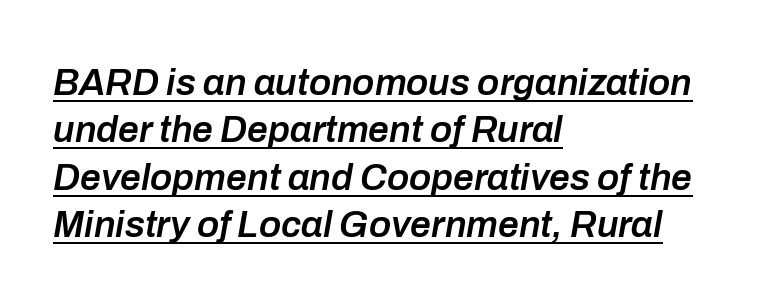
Spacing between characters is what you'd get straight out of the box. Baseline-to-baseline distance is the conventional proportion of letter height. Each letter keeps its own natural width here, so spacing adapts to shape. This sample uses an oblique cut, with every glyph tilted off the vertical.
